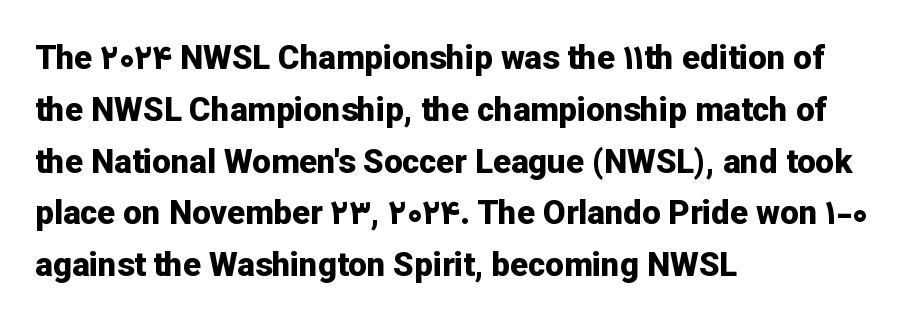
A typesetter would mark this as roman, not italic. Descenders hang freely into open space. This rendering leaves character spacing at its baseline value. Leftover space on each line is placed entirely after the last word. Letterform terminals end flat and unadorned throughout the passage. Strokes here are thick enough to call this a true bold.
